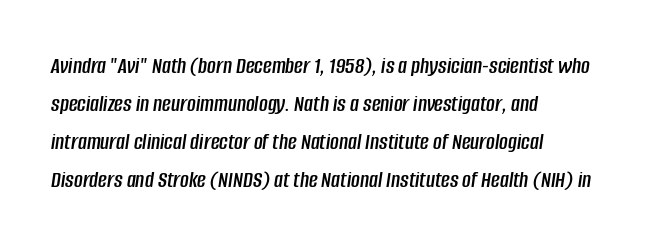
Q: Is the text italic (slanted)? A: Yes, it leans right by about 8 degrees.
Q: Is the text underlined? A: No.
Q: How is the paragraph aligned? A: Left-aligned.
Q: Is the spacing between letters normal or unusually wide? A: Normal.
Q: Is the spacing between lines tight, normal or loose? A: Normal.
